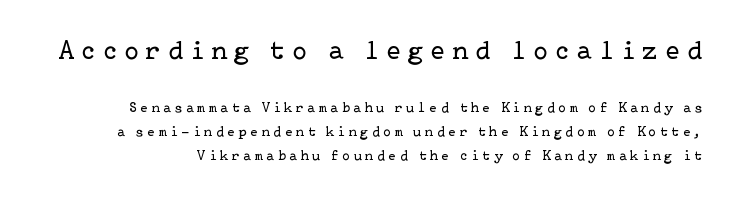
The image shows 27 px text type, upright; set normal line spacing (1.69x), unusually wide letter spacing (+0.26 em), not underlined; the first (top) block is 1.93x larger.
